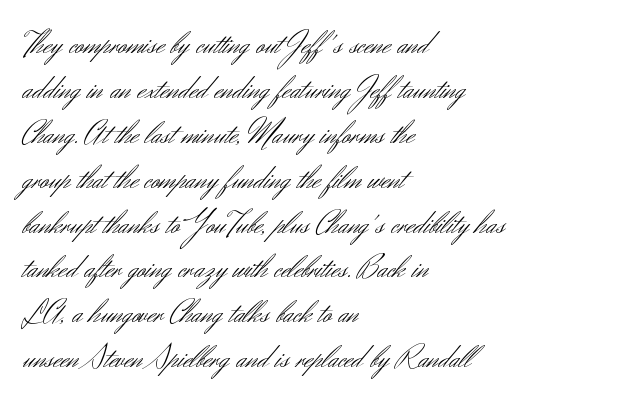
The passage shown has conventional tracking throughout. Leading: standard. Glance below the letters and you will spot only blank space. These lines are rendered in a variable-pitch font. Think standard paragraph weight, or any step lighter than that.
